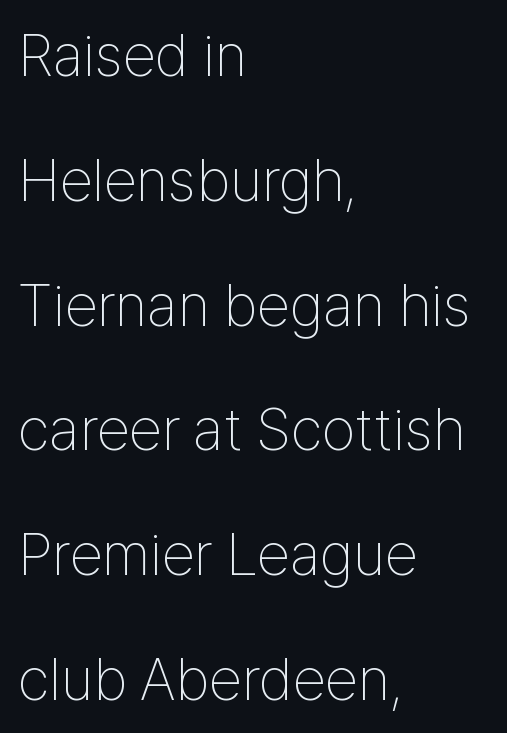
Q: Is the text bold? A: No.
Q: Is the text italic (slanted)? A: No, it is upright.
Q: Is the typeface a serif or a sans-serif typeface? A: Sans-serif.
Q: Is the text underlined? A: No.
Q: How is the paragraph aligned? A: Left-aligned.
Q: Is the spacing between letters normal or unusually wide? A: Normal.
Q: Is the spacing between lines tight, normal or loose? A: Loose.
Q: Width (condensed, normal, or wide)? A: Condensed.
Q: Stroke contrast? A: Low.
Q: x-height? A: Medium.
Q: Monospaced? A: No.
